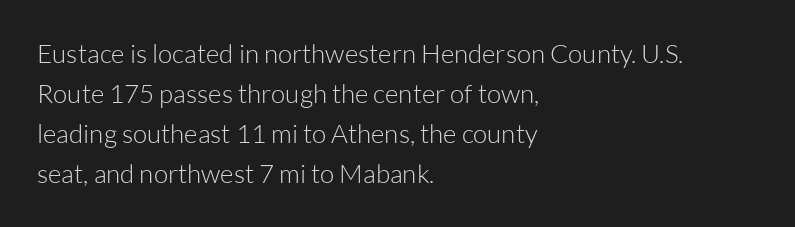
Descender tails drop into unmarked territory. Stroke mass is kept to a normal reading level or below. Default kerning and tracking; the words read as compact shapes. Teacher's note: observe the even left margin — that is flush-left alignment.
